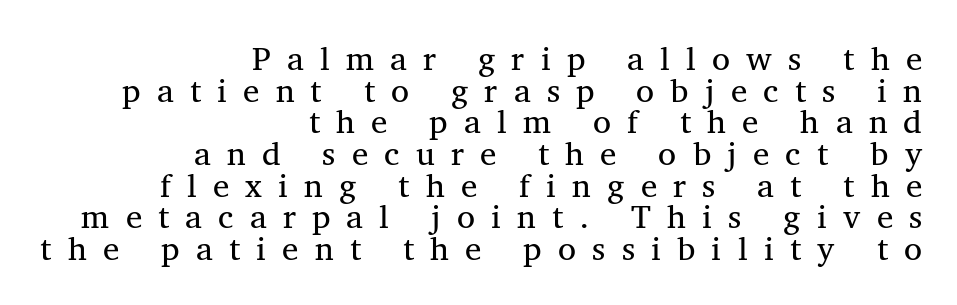
Q: Is the text italic (slanted)? A: No, it is upright.
Q: Is the typeface a serif or a sans-serif typeface? A: Serif.
Q: Is the text underlined? A: No.
Q: How is the paragraph aligned? A: Right-aligned.
Q: Is the spacing between letters normal or unusually wide? A: Unusually wide.
Q: Is the spacing between lines tight, normal or loose? A: Tight.
Q: Width (condensed, normal, or wide)? A: Normal.
Q: Stroke contrast? A: Medium.
Q: x-height? A: Medium.
Q: Monospaced? A: No.
